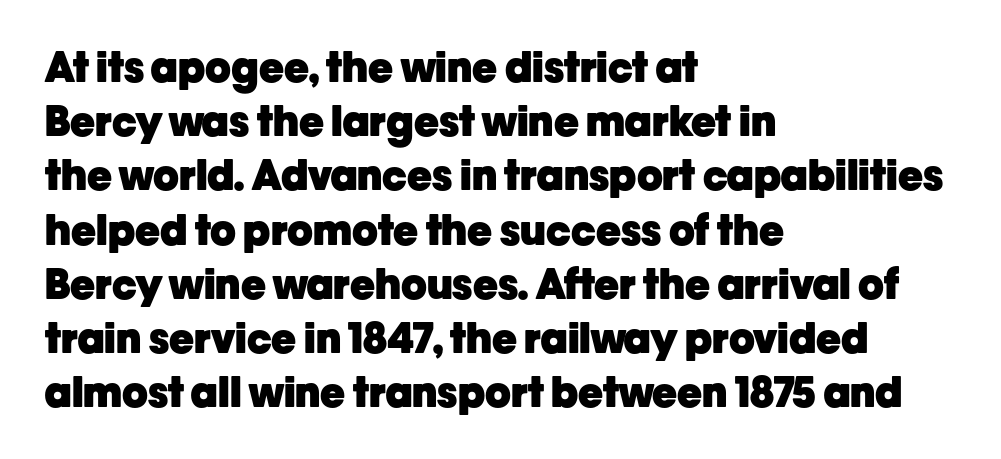
The image shows 42 px heavy sans-serif type, upright; set left-aligned, normal line spacing (1.29x), normal letter spacing, not underlined; low stroke contrast and a medium x-height.
